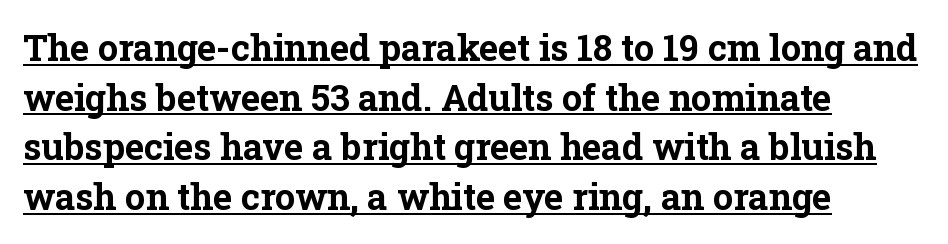
Q: Is the text bold? A: Yes.
Q: Is the text italic (slanted)? A: No, it is upright.
Q: Is the typeface a serif or a sans-serif typeface? A: Serif.
Q: Is the text underlined? A: Yes.
Q: How is the paragraph aligned? A: Left-aligned.
Q: Is the spacing between letters normal or unusually wide? A: Normal.
Q: Is the spacing between lines tight, normal or loose? A: Normal.
Q: Width (condensed, normal, or wide)? A: Normal.
Q: Stroke contrast? A: Low.
Q: x-height? A: Medium.
Q: Monospaced? A: No.
